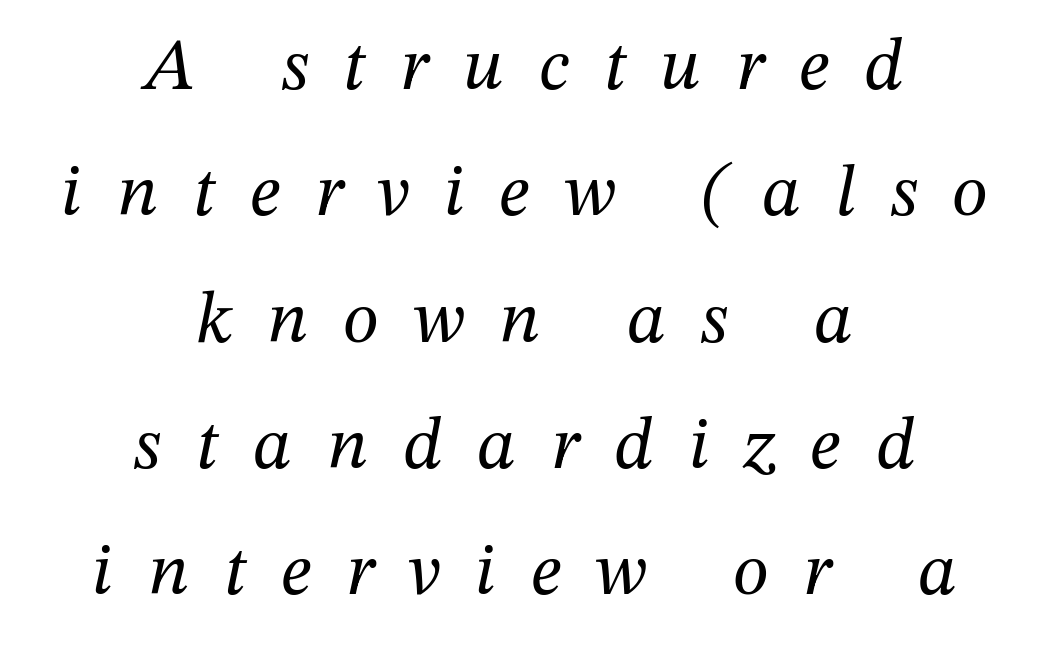
The image shows 73 px regular-weight serif type, italic (leaning right); set centered, line spacing 1.73x, unusually wide letter spacing (+0.48 em), not underlined; medium stroke contrast and a medium x-height.
